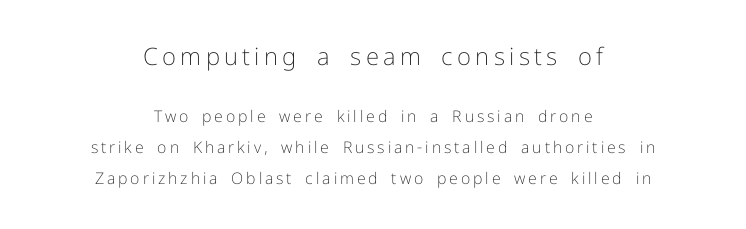
Q: Is the text bold? A: No.
Q: Is the text italic (slanted)? A: No, it is upright.
Q: Is the text underlined? A: No.
Q: How is the paragraph aligned? A: Centered.
Q: Is the spacing between lines tight, normal or loose? A: Loose.
Q: Which block of text is set in a larger size, the first (top) or the second (bottom)? A: The first (top) one.
